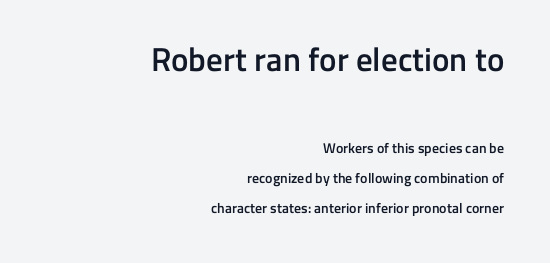
The face used here appears at its bigger size in the upper chunk. Note the varied advance widths — an 'i' is clearly narrower than an 'm'. Alignment: flush right. Default kerning and tracking; the words read as compact shapes. The baseline area is clear.
